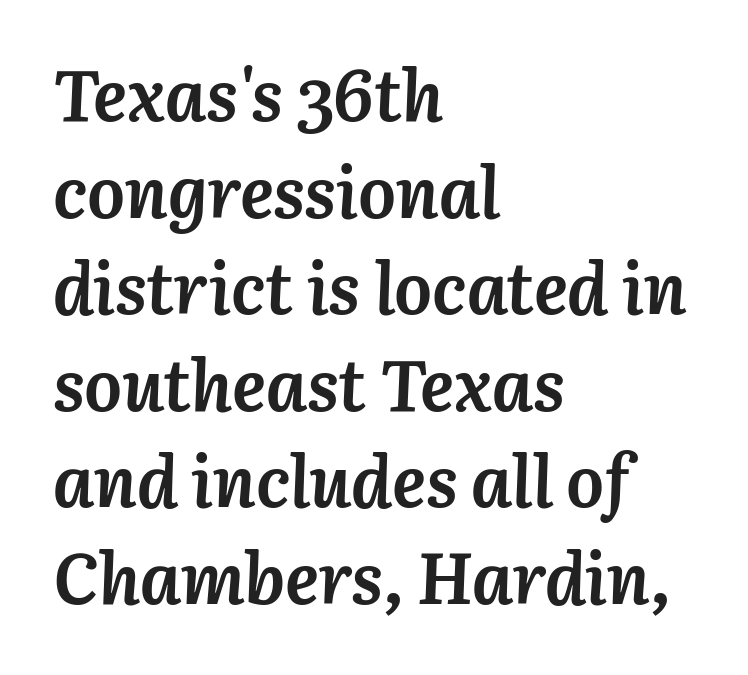
Q: Is the text bold? A: Yes.
Q: Is the text italic (slanted)? A: Yes, it leans right by about 3 degrees.
Q: Is the text underlined? A: No.
Q: How is the paragraph aligned? A: Left-aligned.
Q: Is the spacing between letters normal or unusually wide? A: Normal.
Q: Is the spacing between lines tight, normal or loose? A: Normal.
Q: Width (condensed, normal, or wide)? A: Normal.
Q: Stroke contrast? A: Medium.
Q: x-height? A: Medium.
Q: Monospaced? A: No.
